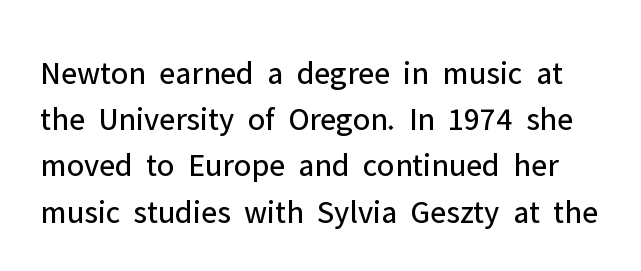
{"serif": "no", "italic": "no", "bold": "no", "weight": "regular", "width": "normal", "stroke_contrast": "low", "x_height": "medium", "monospaced": "no", "underline": "no", "line_spacing": "normal", "line_spacing_ratio": 1.4, "letter_spacing": "normal", "letter_spacing_em": 0.0, "glyph_px": 33}
